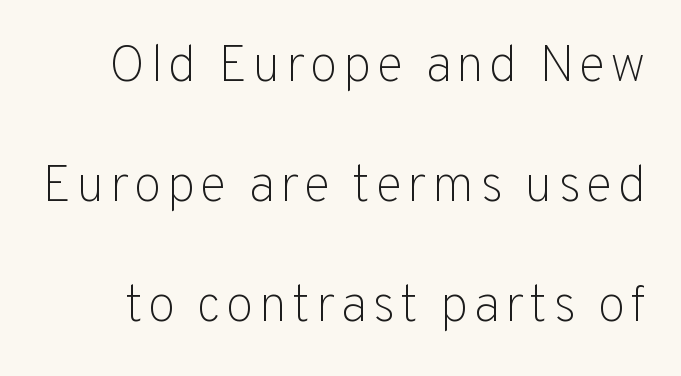
Q: Is the text bold? A: No.
Q: Is the text italic (slanted)? A: No, it is upright.
Q: Is the typeface a serif or a sans-serif typeface? A: Sans-serif.
Q: Is the text underlined? A: No.
Q: Is the spacing between lines tight, normal or loose? A: Loose.
Q: Width (condensed, normal, or wide)? A: Normal.
Q: Stroke contrast? A: Low.
Q: x-height? A: Medium.
Q: Monospaced? A: No.
